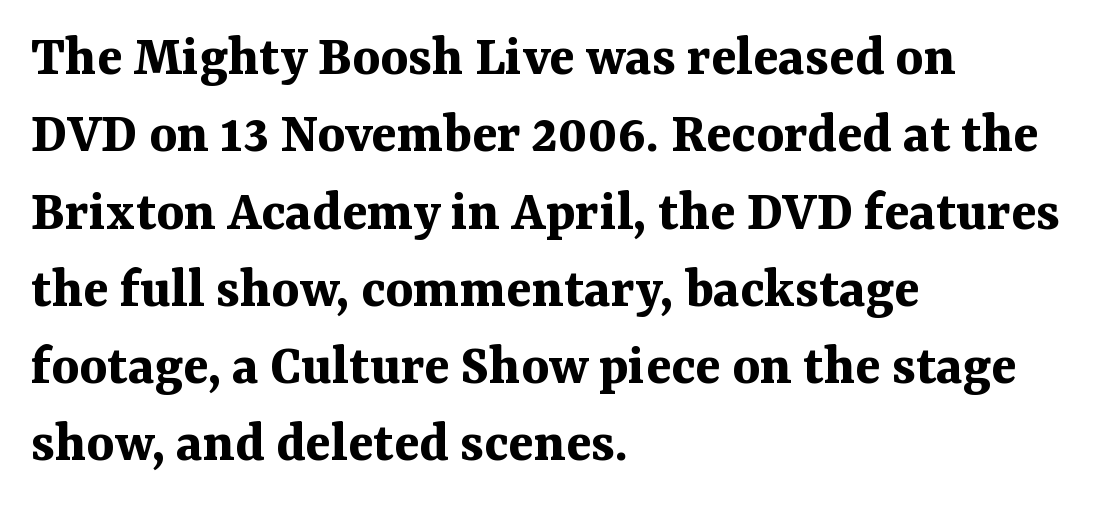
The image shows 59 px bold serif type, upright; set left-aligned, normal line spacing (1.31x), normal letter spacing, not underlined; medium stroke contrast and a medium x-height.
